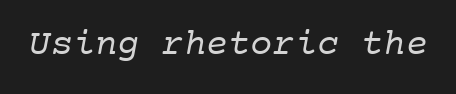
{"serif": "yes", "bold": "no", "weight": "regular", "width": "normal", "stroke_contrast": "low", "x_height": "medium", "monospaced": "yes", "underline": "no", "letter_spacing": "normal", "letter_spacing_em": 0.0, "glyph_px": 37}
